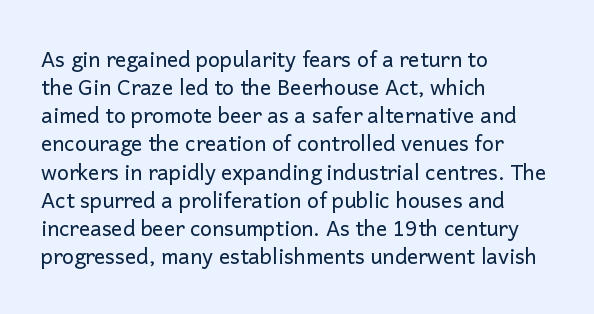
The image shows 21 px text type, upright; set left-aligned, normal line spacing (1.34x), normal letter spacing, not underlined.
